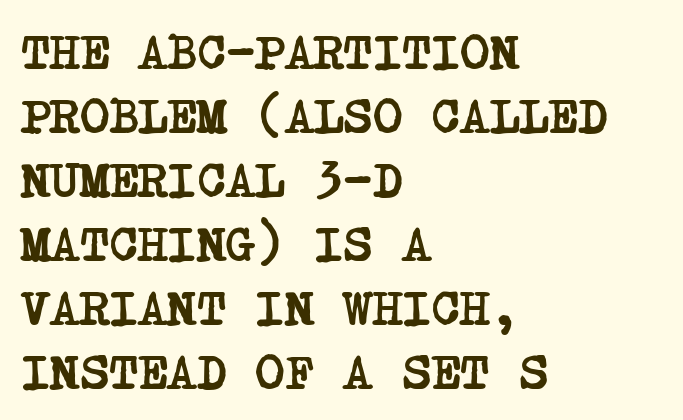
The image shows 50 px semibold, condensed serif type; set left-aligned, normal line spacing (1.28x), normal letter spacing, not underlined; low stroke contrast and a large x-height.
